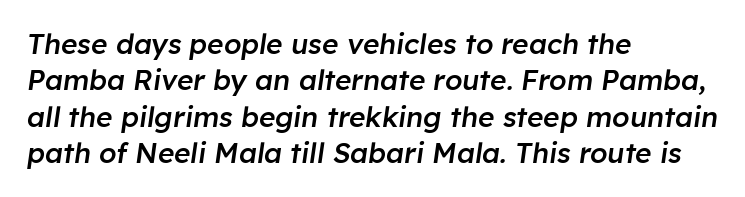
{"italic": "yes", "lean": "right", "slant_degrees": 8, "bold": "semi", "weight": "semibold", "width": "normal", "stroke_contrast": "low", "x_height": "medium", "monospaced": "no", "underline": "no", "align": "left", "line_spacing": "normal", "line_spacing_ratio": 1.3, "letter_spacing": "normal", "letter_spacing_em": 0.0, "glyph_px": 28}
